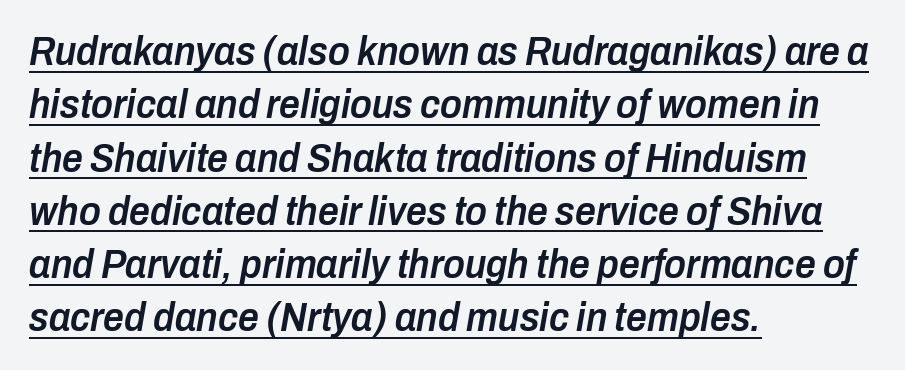
Words appear dense and cohesive because spacing is normal. These words are printed semibold, heavier than regular yet not bold. Varying glyph widths throughout — classic text-font behaviour. The paragraph shown leans on its left margin. What's the leading like? Ordinary, nothing unusual.
